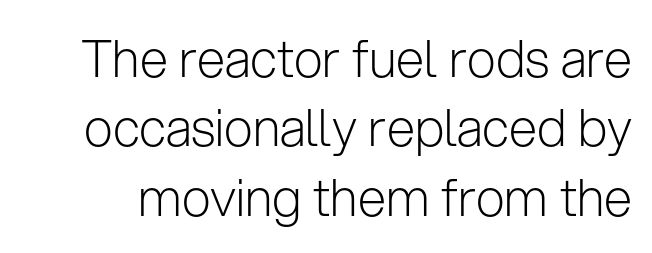
The image shows 51 px light sans-serif type, upright; set normal line spacing (1.36x), normal letter spacing, not underlined; low stroke contrast and a medium x-height.
